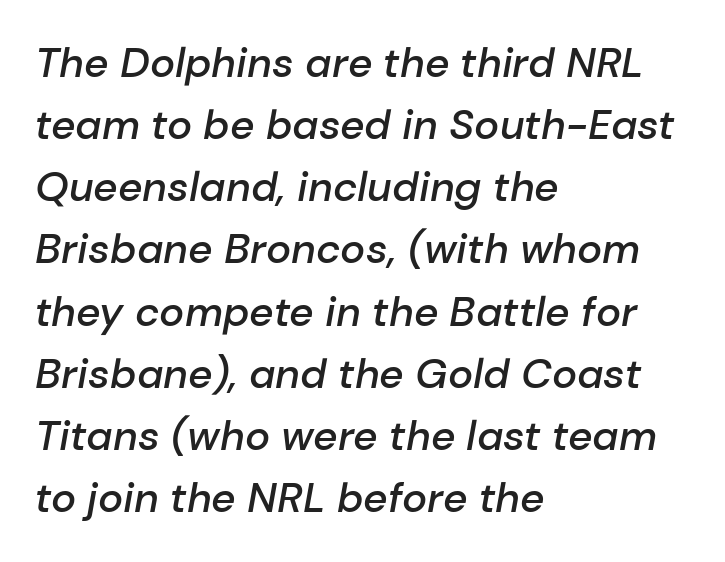
{"italic": "yes", "lean": "right", "slant_degrees": 10, "bold": "semi", "weight": "semibold", "width": "normal", "stroke_contrast": "low", "x_height": "medium", "monospaced": "no", "underline": "no", "align": "left", "line_spacing": "normal", "line_spacing_ratio": 1.48, "letter_spacing": "normal", "letter_spacing_em": 0.0, "glyph_px": 42}
